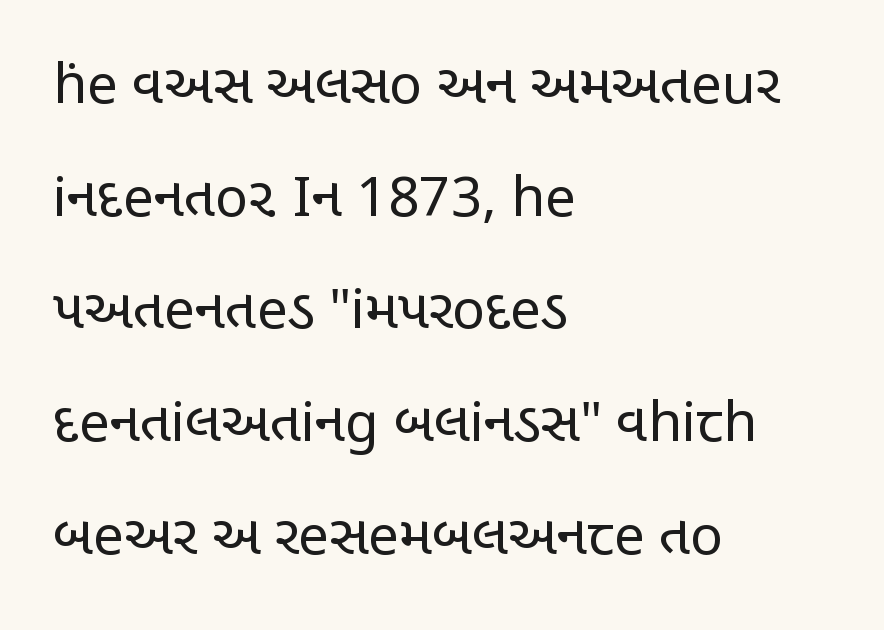
{"serif": "no", "italic": "no", "bold": "no", "weight": "regular", "width": "condensed", "stroke_contrast": "low", "x_height": "large", "monospaced": "no", "underline": "no", "align": "left", "line_spacing": "loose", "line_spacing_ratio": 2.05, "letter_spacing": "normal", "letter_spacing_em": 0.0, "glyph_px": 55}
